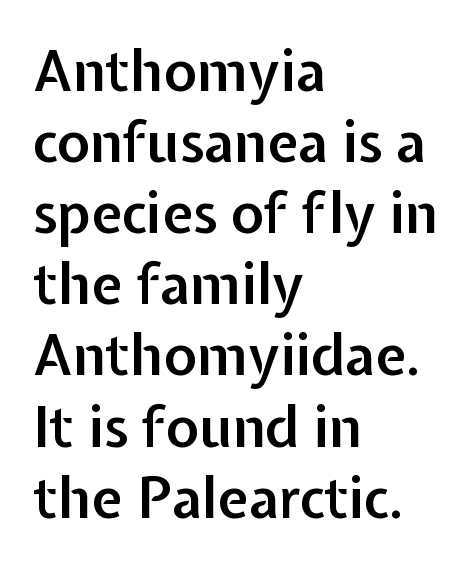
The rows are spaced the way most documents space them. Default kerning and tracking; the words read as compact shapes. The rag falls on the right side of this text block. The face used here is a semibold: visibly heavier than regular, lighter than bold. This sample uses an upright cut, with every glyph sitting square on the baseline. This sample has the flowing, uneven cadence of proportional lettering.
